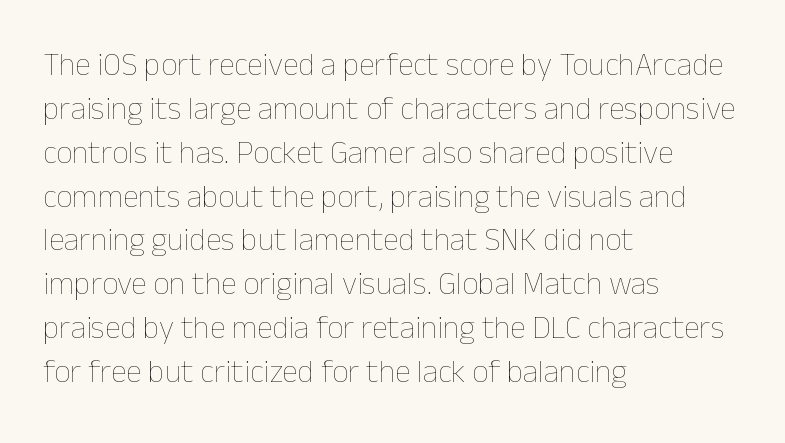
The image shows 32 px thin type, upright; set left-aligned, normal line spacing (1.37x), normal letter spacing, not underlined; low stroke contrast and a medium x-height.
